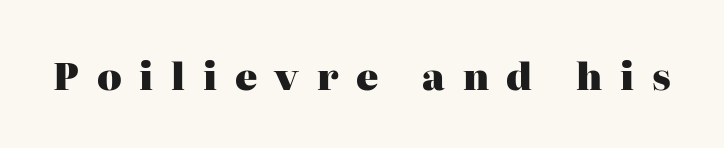
Q: Is the text bold? A: Yes.
Q: Is the text italic (slanted)? A: No, it is upright.
Q: Is the typeface a serif or a sans-serif typeface? A: Serif.
Q: Is the text underlined? A: No.
Q: Is the spacing between letters normal or unusually wide? A: Unusually wide.
Q: Width (condensed, normal, or wide)? A: Normal.
Q: Stroke contrast? A: High.
Q: x-height? A: Medium.
Q: Monospaced? A: No.
